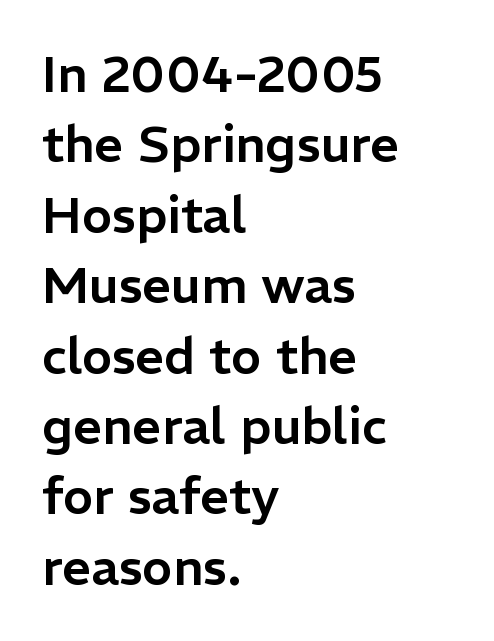
{"serif": "no", "italic": "no", "width": "normal", "stroke_contrast": "low", "x_height": "medium", "monospaced": "no", "underline": "no", "align": "left", "line_spacing": "normal", "line_spacing_ratio": 1.38, "letter_spacing": "normal", "letter_spacing_em": 0.0, "glyph_px": 51}
